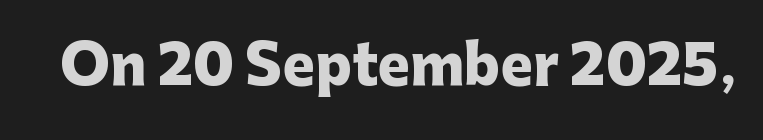
Grotesque or geometric, the face here clearly has no serifs. Observe the ordinary spacing: letters are neighbours, not strangers. Does the lettering tilt? It doesn't — this is upright. A dark, heavy texture on the line: the type is bold. Here the designer chose a conventional face with non-uniform glyph widths.
